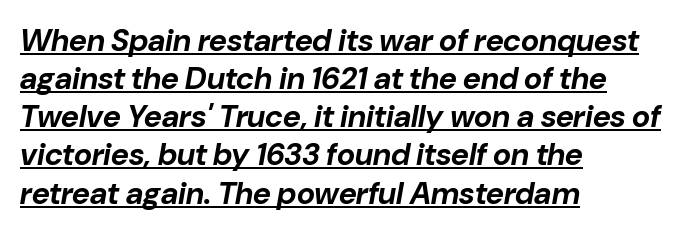
Each word holds together tightly as a unit, with standard inter-letter gaps. Glance below the letters and you will spot a drawn line. Yep, that's italic — everything's leaning. You could not count columns in this text — the font is proportionally spaced.
